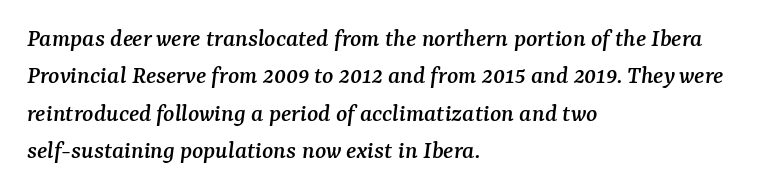
Q: Is the text italic (slanted)? A: Yes, it leans right by about 7 degrees.
Q: Is the text underlined? A: No.
Q: How is the paragraph aligned? A: Left-aligned.
Q: Is the spacing between letters normal or unusually wide? A: Normal.
Q: Is the spacing between lines tight, normal or loose? A: Normal.
